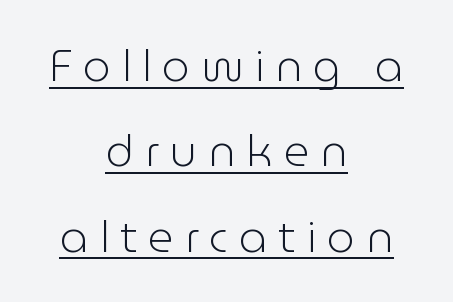
The image shows 44 px light sans-serif type, upright; set centered, loose line spacing (1.94x), unusually wide letter spacing (+0.25 em), underlined; low stroke contrast and a medium x-height.
